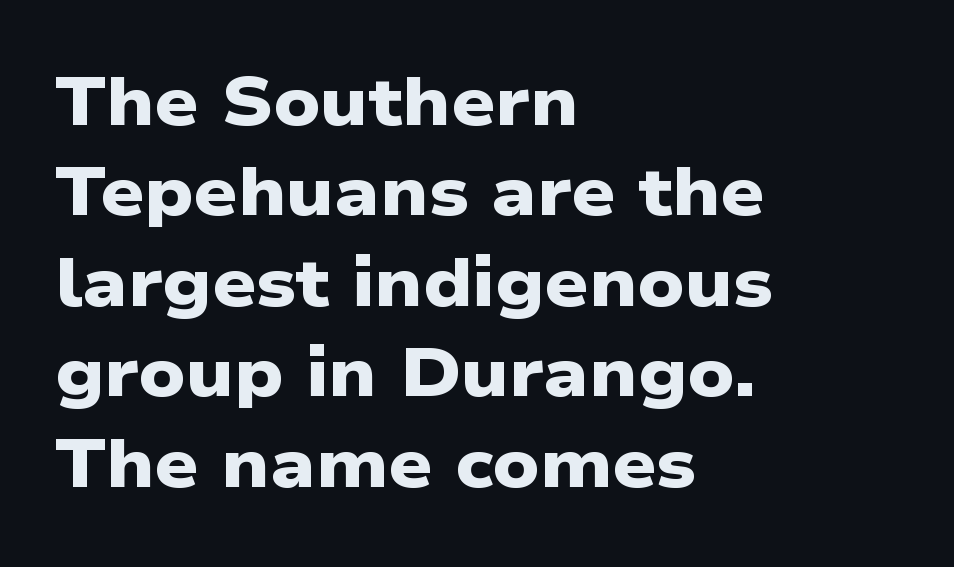
Q: Is the text bold? A: Yes.
Q: Is the typeface a serif or a sans-serif typeface? A: Sans-serif.
Q: Is the text underlined? A: No.
Q: How is the paragraph aligned? A: Left-aligned.
Q: Is the spacing between letters normal or unusually wide? A: Normal.
Q: Is the spacing between lines tight, normal or loose? A: Normal.
Q: Width (condensed, normal, or wide)? A: Wide.
Q: Stroke contrast? A: Low.
Q: x-height? A: Medium.
Q: Monospaced? A: No.
